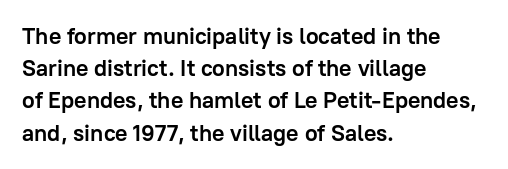
Q: Is the text bold? A: Yes.
Q: Is the text italic (slanted)? A: No, it is upright.
Q: Is the text underlined? A: No.
Q: How is the paragraph aligned? A: Left-aligned.
Q: Is the spacing between letters normal or unusually wide? A: Normal.
Q: Is the spacing between lines tight, normal or loose? A: Normal.
